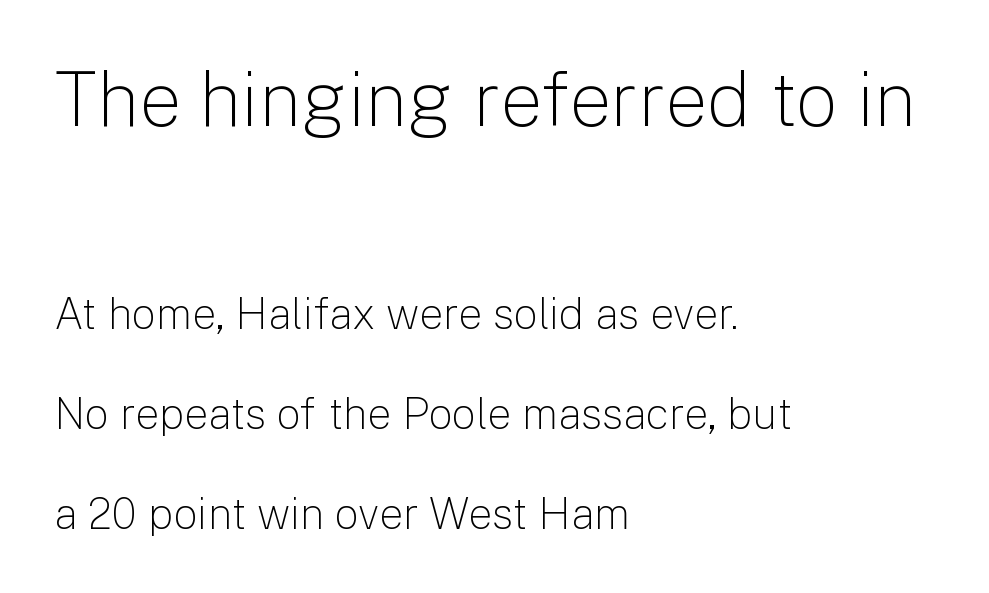
Q: Is the text bold? A: No.
Q: Is the text italic (slanted)? A: No, it is upright.
Q: Is the typeface a serif or a sans-serif typeface? A: Sans-serif.
Q: Is the text underlined? A: No.
Q: How is the paragraph aligned? A: Left-aligned.
Q: Is the spacing between letters normal or unusually wide? A: Normal.
Q: Is the spacing between lines tight, normal or loose? A: Loose.
Q: Which block of text is set in a larger size, the first (top) or the second (bottom)? A: The first (top) one.
Q: Width (condensed, normal, or wide)? A: Normal.
Q: Stroke contrast? A: Low.
Q: x-height? A: Medium.
Q: Monospaced? A: No.
